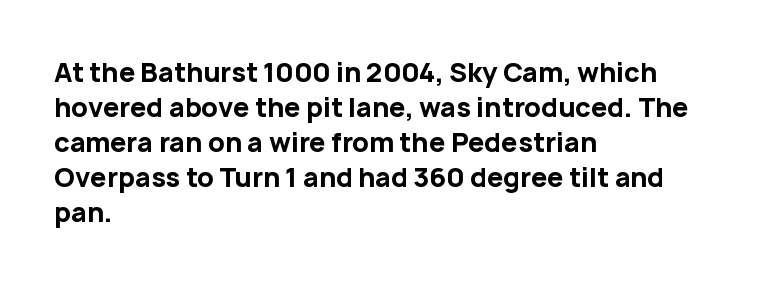
The image shows 26 px bold type, upright; set left-aligned, normal line spacing (1.35x), normal letter spacing, not underlined.
